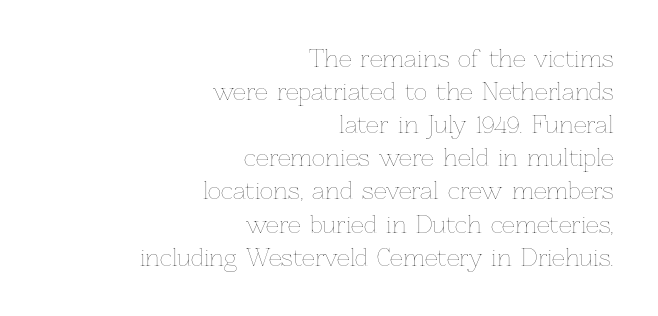
Unlike italic type, these characters show no tilt at all. Check under the words: just untouched page. Look at the tracking — it's just the regular setting, nothing added. Alignment: flush right.
